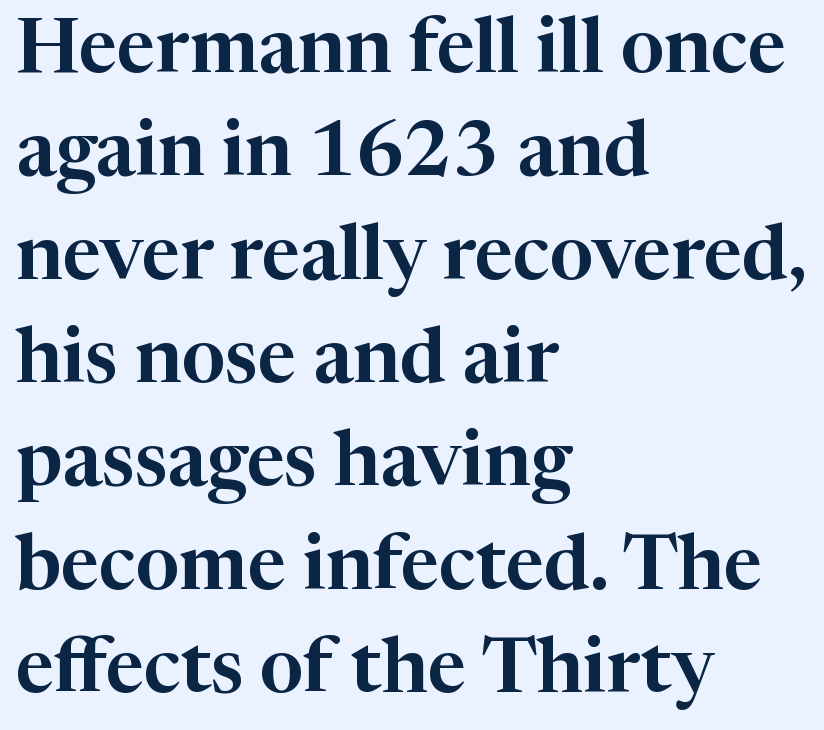
This block has exactly the height ordinary leading produces. The area under the type is left untouched. The paragraph shown leans on its left margin. The type is set solid horizontally, with unmodified tracking. Character widths vary here, with narrow letters taking less room than wide ones.
